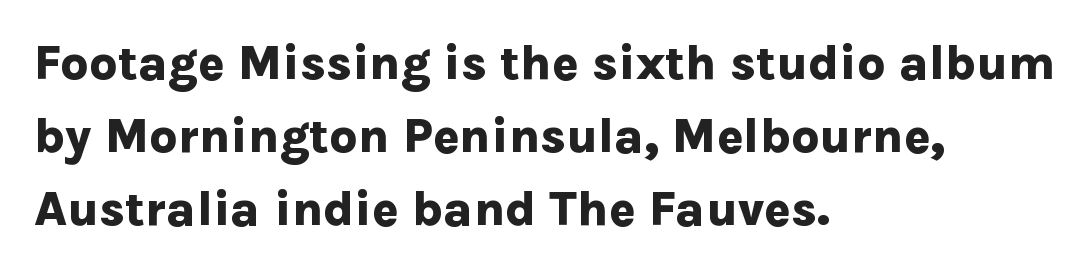
In terms of leading, this rendering sits right in the middle. The letters carry no serifs — their stems end cleanly without finishing strokes. Rendered with straight, roman letterforms. The setting favours the left margin, as ordinary paragraphs usually do.
